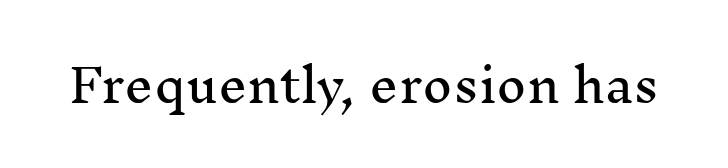
The image shows 46 px serif type, upright; set normal letter spacing, not underlined; medium stroke contrast and a medium x-height.
